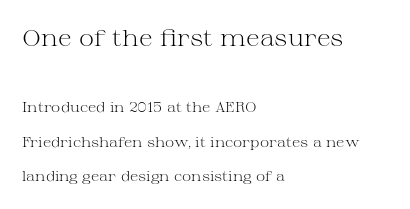
Q: Is the text bold? A: No.
Q: Is the text italic (slanted)? A: No, it is upright.
Q: Is the text underlined? A: No.
Q: How is the paragraph aligned? A: Left-aligned.
Q: Is the spacing between letters normal or unusually wide? A: Normal.
Q: Is the spacing between lines tight, normal or loose? A: Loose.
Q: Which block of text is set in a larger size, the first (top) or the second (bottom)? A: The first (top) one.
